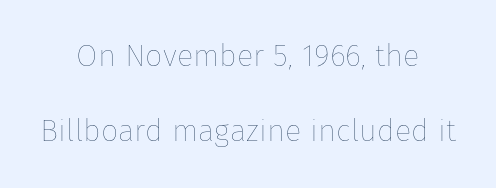
This sample uses plain, unmodified letter spacing. Heaviness? Minimal to ordinary, like unemphasized prose. The lines are quadded center. This is roman type, the default non-slanted kind.
